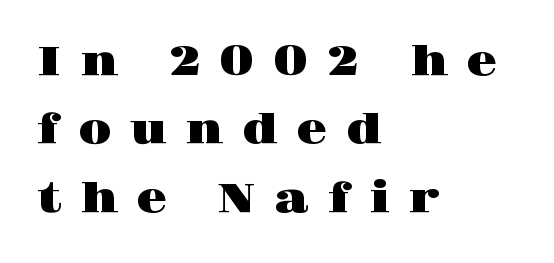
Casual observation: everything's shoved over to the left. Nope, not italic — everything's standing straight. Rule under the text: the space is simply empty. Is this a fixed-width face? No — the glyphs have proportional, varying widths. Is this a sans? No — the strokes have serifs.
